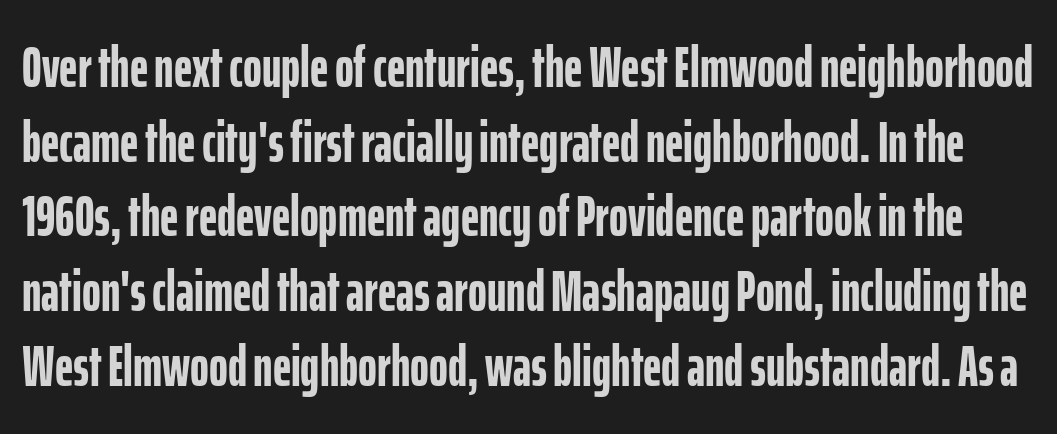
The image shows 57 px semibold, condensed sans-serif type, upright; set normal line spacing (1.31x), normal letter spacing, not underlined; low stroke contrast and a medium x-height.
